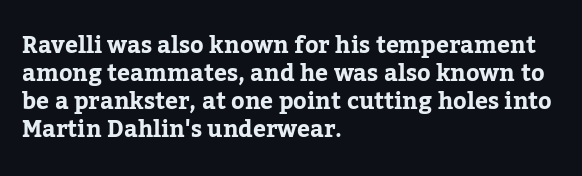
Q: Is the text italic (slanted)? A: No, it is upright.
Q: Is the text underlined? A: No.
Q: How is the paragraph aligned? A: Left-aligned.
Q: Is the spacing between letters normal or unusually wide? A: Normal.
